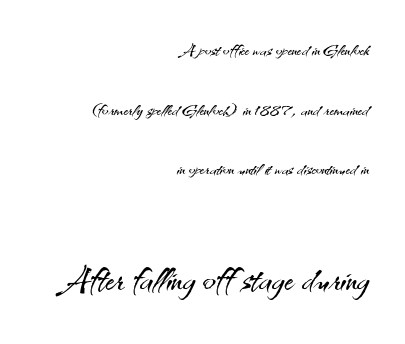
Q: Is the text bold? A: No.
Q: Is the text italic (slanted)? A: Yes.
Q: Is the typeface a serif or a sans-serif typeface? A: Sans-serif.
Q: Is the text underlined? A: No.
Q: How is the paragraph aligned? A: Right-aligned.
Q: Is the spacing between letters normal or unusually wide? A: Normal.
Q: Is the spacing between lines tight, normal or loose? A: Loose.
Q: Which block of text is set in a larger size, the first (top) or the second (bottom)? A: The second (bottom) one.
Q: Width (condensed, normal, or wide)? A: Normal.
Q: Stroke contrast? A: Medium.
Q: x-height? A: Small.
Q: Monospaced? A: No.
